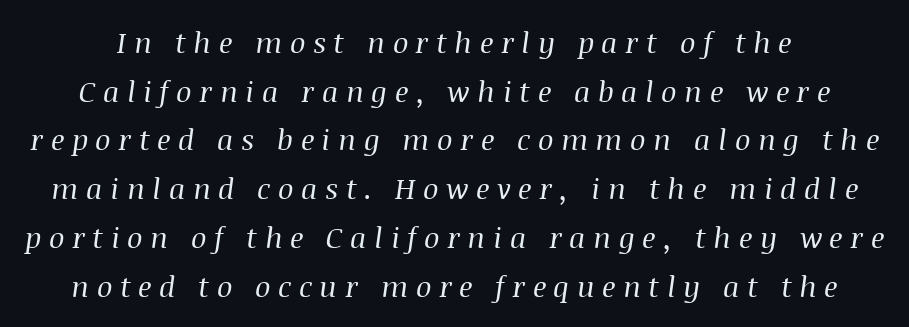
The image shows 29 px regular-weight serif type, italic (leaning right); set normal line spacing (1.68x), unusually wide letter spacing (+0.26 em), not underlined; medium stroke contrast and a large x-height.
